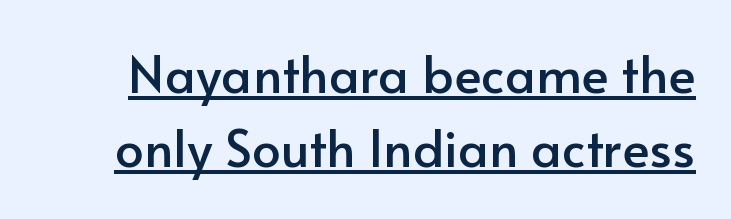
{"serif": "no", "italic": "no", "width": "normal", "stroke_contrast": "low", "x_height": "small", "monospaced": "no", "underline": "yes", "line_spacing": "normal", "line_spacing_ratio": 1.46, "letter_spacing": "normal", "letter_spacing_em": 0.0, "glyph_px": 51}
